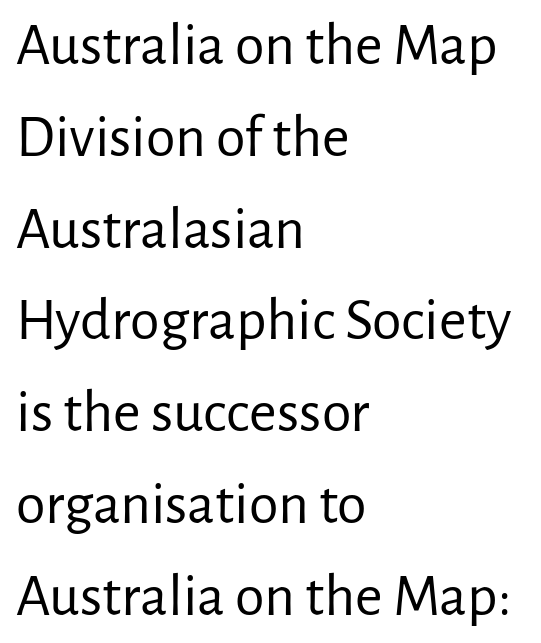
{"serif": "no", "italic": "no", "bold": "no", "weight": "regular", "width": "normal", "stroke_contrast": "low", "x_height": "medium", "monospaced": "no", "underline": "no", "align": "left", "line_spacing": "normal", "line_spacing_ratio": 1.53, "letter_spacing": "normal", "letter_spacing_em": 0.0, "glyph_px": 60}
